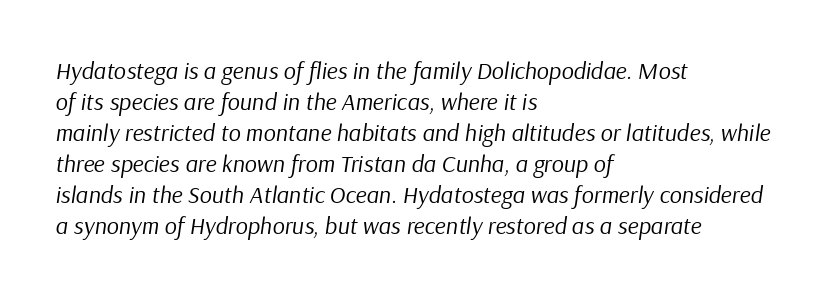
Words appear dense and cohesive because spacing is normal. Each new line begins a customary step beneath the previous one. Only glyphs here, with clear space below each row. The passage shown leans; its letterforms are oblique.
